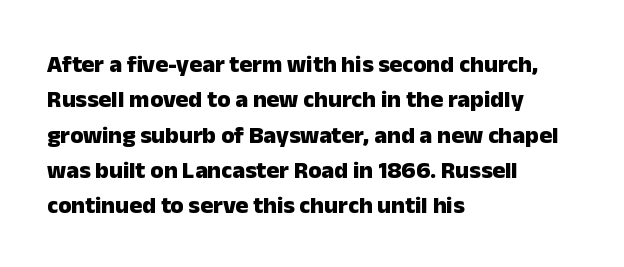
Q: Is the text bold? A: Yes.
Q: Is the text italic (slanted)? A: No, it is upright.
Q: Is the text underlined? A: No.
Q: How is the paragraph aligned? A: Left-aligned.
Q: Is the spacing between letters normal or unusually wide? A: Normal.
Q: Is the spacing between lines tight, normal or loose? A: Normal.
